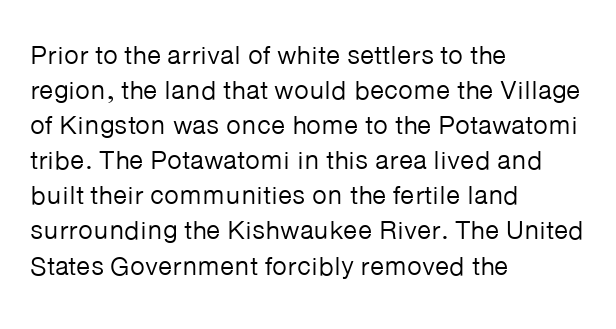
Q: Is the text bold? A: No.
Q: Is the text italic (slanted)? A: No, it is upright.
Q: Is the text underlined? A: No.
Q: How is the paragraph aligned? A: Left-aligned.
Q: Is the spacing between letters normal or unusually wide? A: Normal.
Q: Is the spacing between lines tight, normal or loose? A: Normal.
